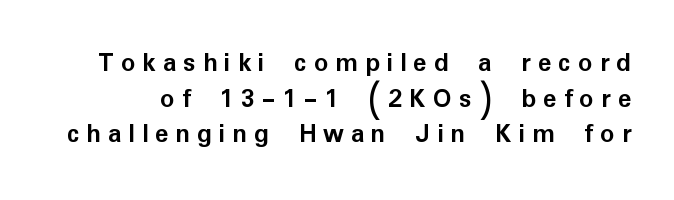
Weight: bold. Proportional: the letters do not fall into vertical columns. Regarding serifs, this sample does without them. Underline: absent. Each new line begins a customary step beneath the previous one.
